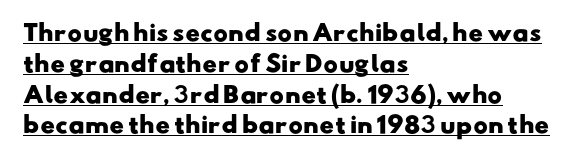
The image shows 22 px bold type; set left-aligned, normal line spacing (1.4x), normal letter spacing, underlined.
